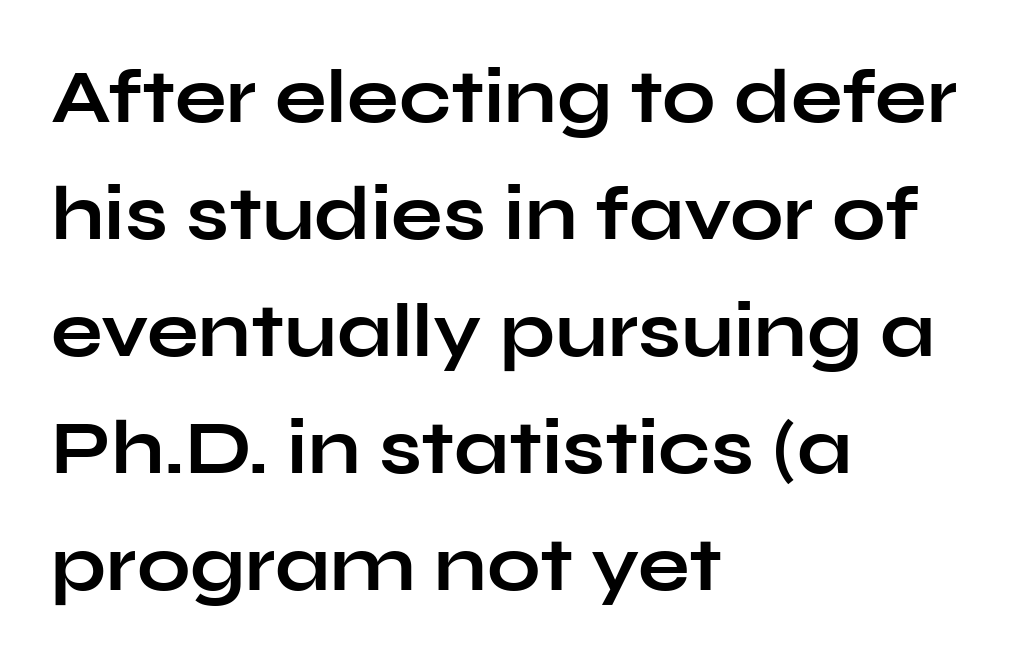
The image shows 76 px bold, wide sans-serif type, upright; set left-aligned, normal line spacing (1.54x), normal letter spacing, not underlined; low stroke contrast and a medium x-height.
